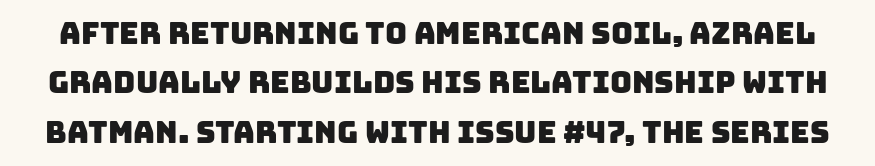
Type style note: lacks serifs. The rows are spaced the way most documents space them. Underline: absent. The face used here is proportionally spaced, like ordinary book or web type. The passage shown has conventional tracking throughout.
